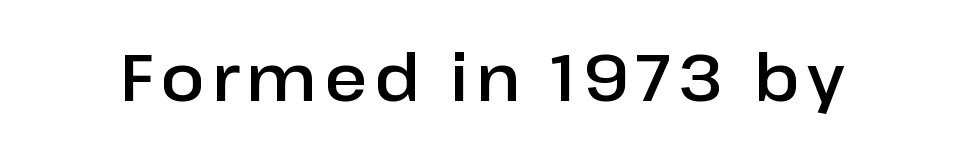
The image shows 65 px sans-serif type, upright; set not underlined; low stroke contrast and a medium x-height.
